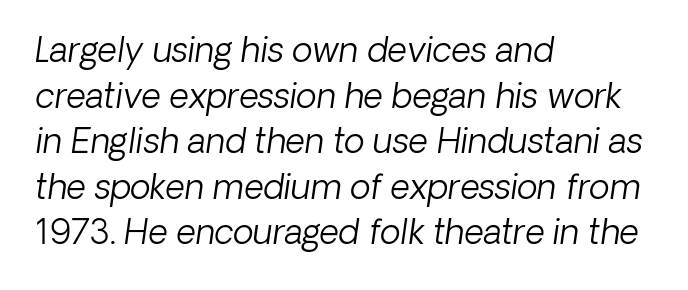
{"italic": "yes", "lean": "right", "slant_degrees": 8, "bold": "no", "weight": "light", "width": "normal", "stroke_contrast": "low", "x_height": "medium", "monospaced": "no", "underline": "no", "align": "left", "line_spacing": "normal", "line_spacing_ratio": 1.34, "letter_spacing": "normal", "letter_spacing_em": 0.0, "glyph_px": 34}
